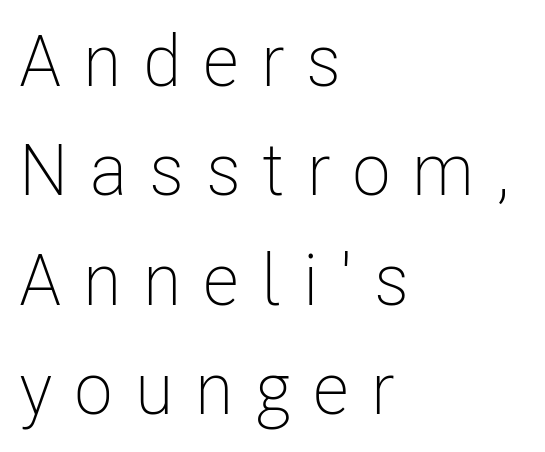
The space directly below the letters is spotless. Line starts are locked; line ends wander. On a weight scale, this lands at 450 or below. The letters stand straight up with perfectly vertical stems. Varying glyph widths throughout — classic text-font behaviour.
